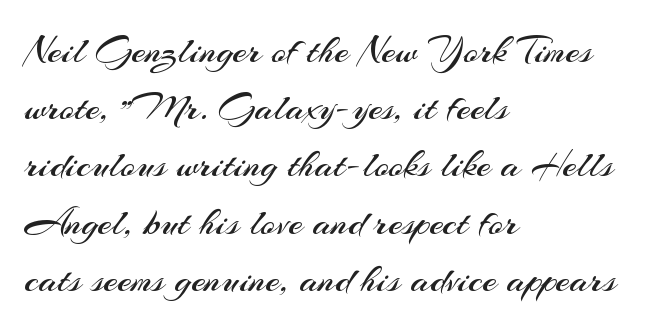
Compared with typical body copy, the letter spacing here is the same. Interline gaps are of average width in this sample. The paragraph shown leans on its left margin. The font is comparable to plain body text, perhaps lighter. The face used here is proportionally spaced, like ordinary book or web type.
